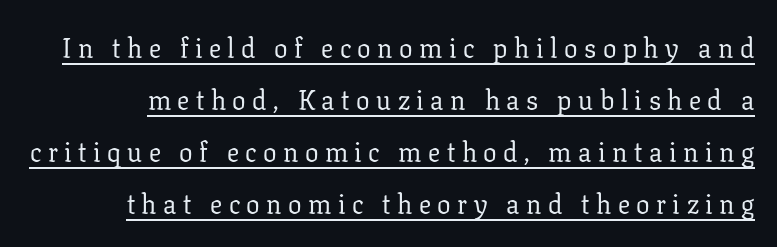
The image shows 27 px text type, upright; set loose line spacing (1.93x), unusually wide letter spacing (+0.24 em), underlined.
